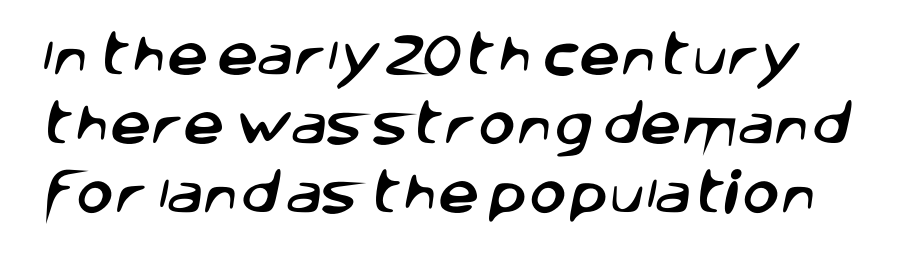
The image shows 46 px sans-serif type; set normal line spacing (1.5x), normal letter spacing, not underlined; low stroke contrast and a large x-height.
